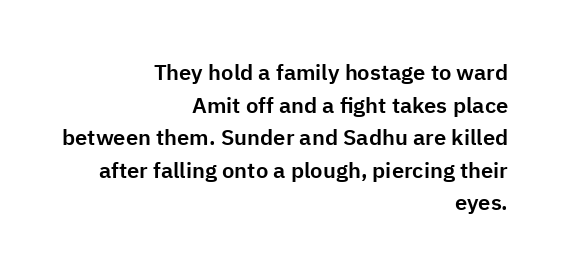
The image shows 22 px text type, upright; set right-aligned, normal line spacing (1.48x), normal letter spacing, not underlined.
